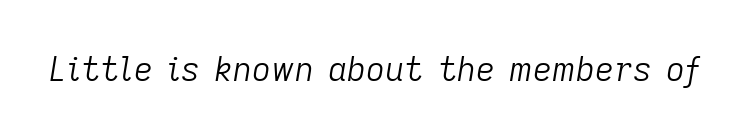
{"italic": "yes", "lean": "right", "slant_degrees": 9, "bold": "no", "weight": "light", "width": "normal", "stroke_contrast": "low", "x_height": "medium", "monospaced": "no", "underline": "no", "letter_spacing": "normal", "letter_spacing_em": 0.0, "glyph_px": 33}
